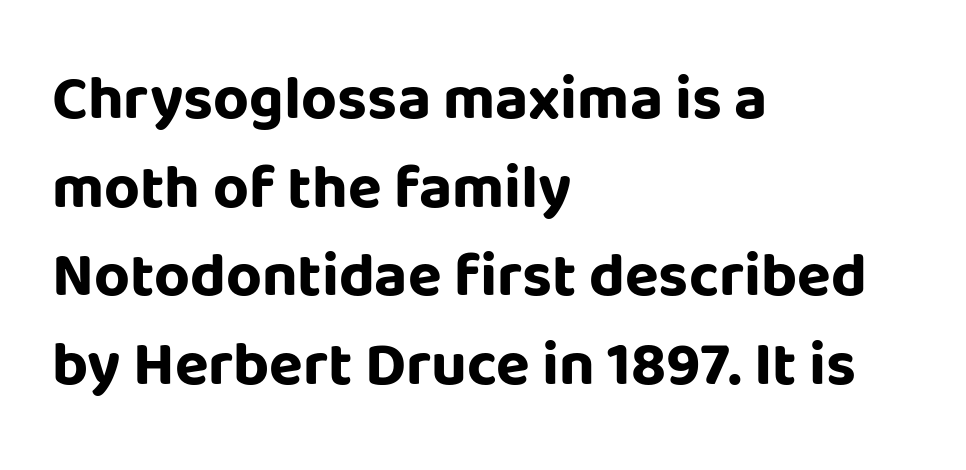
This sample uses a sans-serif face. Typographic density is high because the face is bold. Beneath every word, the page is bare. Honestly, the letter spacing is just normal — you wouldn't notice it. Is this a fixed-width face? No — the glyphs have proportional, varying widths.
